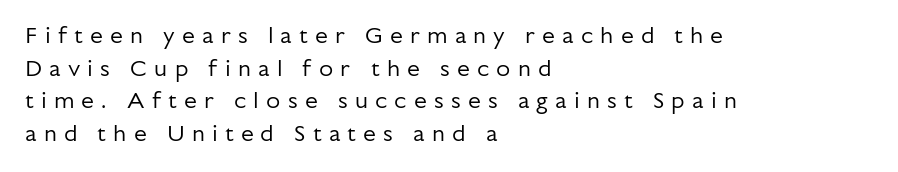
Q: Is the text bold? A: No.
Q: Is the text italic (slanted)? A: No, it is upright.
Q: Is the text underlined? A: No.
Q: How is the paragraph aligned? A: Left-aligned.
Q: Is the spacing between letters normal or unusually wide? A: Unusually wide.
Q: Is the spacing between lines tight, normal or loose? A: Normal.
